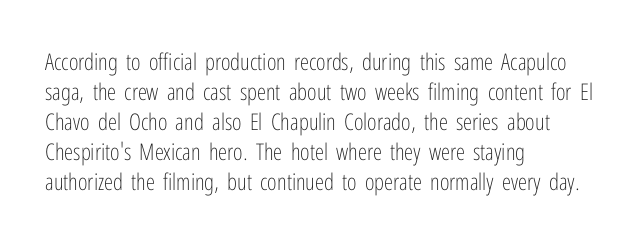
{"italic": "no", "bold": "no", "underline": "no", "align": "left", "line_spacing": "normal", "line_spacing_ratio": 1.3, "letter_spacing": "normal", "letter_spacing_em": 0.0, "glyph_px": 23}
